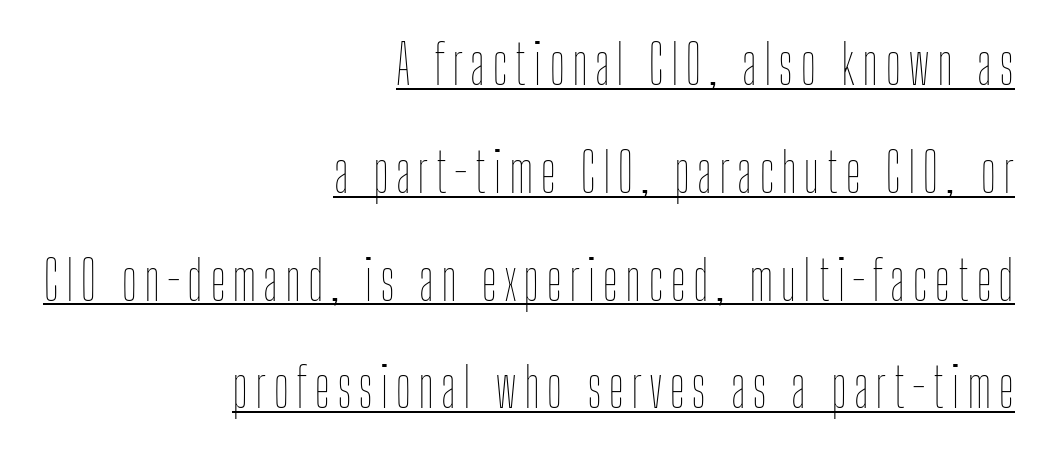
The image shows 55 px thin, condensed type, upright; set right-aligned, loose line spacing (1.96x), underlined; low stroke contrast and a medium x-height.
